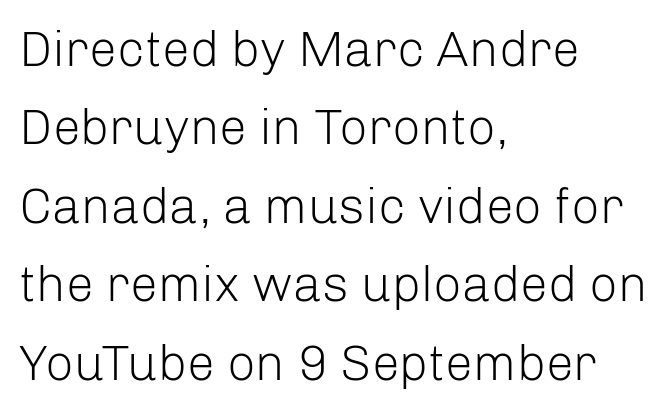
Q: Is the text bold? A: No.
Q: Is the text italic (slanted)? A: No, it is upright.
Q: Is the typeface a serif or a sans-serif typeface? A: Sans-serif.
Q: Is the text underlined? A: No.
Q: How is the paragraph aligned? A: Left-aligned.
Q: Is the spacing between letters normal or unusually wide? A: Normal.
Q: Is the spacing between lines tight, normal or loose? A: Normal.
Q: Width (condensed, normal, or wide)? A: Normal.
Q: Stroke contrast? A: Low.
Q: x-height? A: Medium.
Q: Monospaced? A: No.
